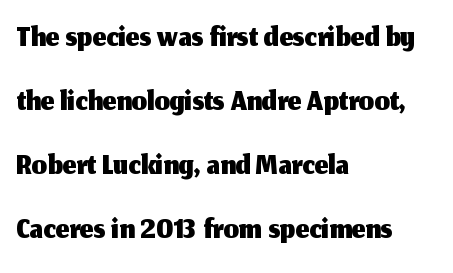
{"serif": "no", "italic": "no", "width": "normal", "stroke_contrast": "medium", "x_height": "medium", "monospaced": "no", "underline": "no", "align": "left", "line_spacing": "normal", "line_spacing_ratio": 1.33, "letter_spacing": "normal", "letter_spacing_em": 0.0, "glyph_px": 48}
